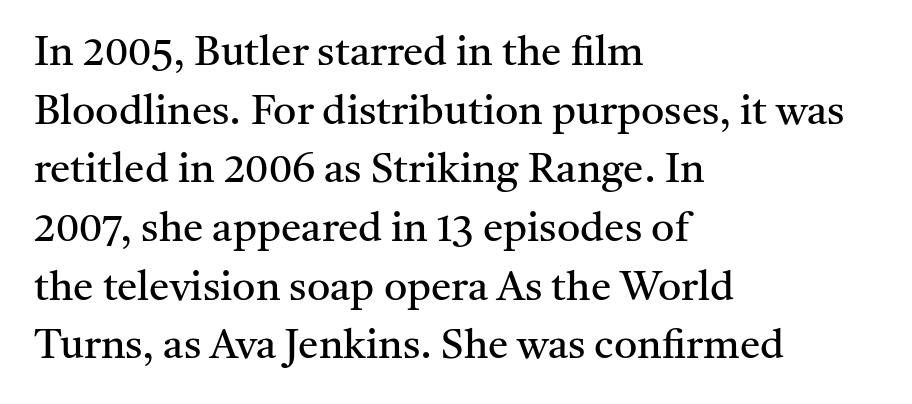
The image shows 41 px regular-weight serif type, upright; set left-aligned, normal line spacing (1.43x), normal letter spacing, not underlined; medium stroke contrast and a medium x-height.
